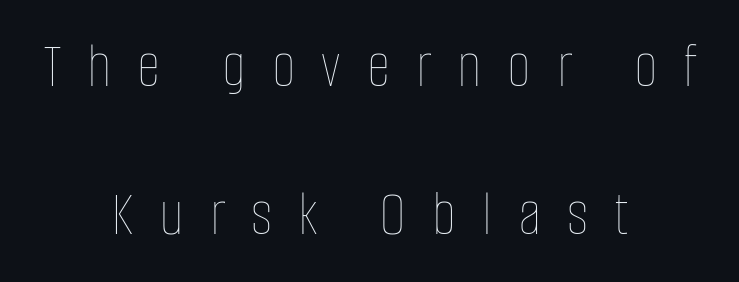
{"italic": "no", "bold": "no", "weight": "thin", "width": "condensed", "stroke_contrast": "low", "x_height": "large", "monospaced": "no", "underline": "no", "align": "center", "line_spacing": "loose", "line_spacing_ratio": 2.28, "letter_spacing": "wide", "letter_spacing_em": 0.4, "glyph_px": 65}
